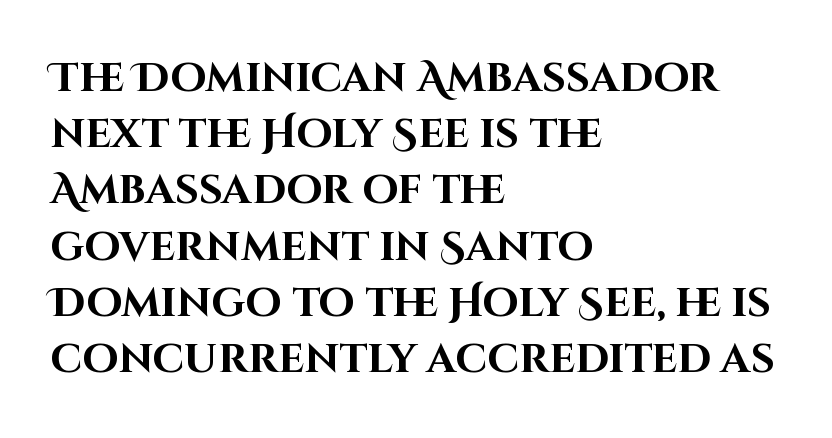
Q: Is the text bold? A: Yes.
Q: Is the text italic (slanted)? A: No, it is upright.
Q: Is the typeface a serif or a sans-serif typeface? A: Sans-serif.
Q: Is the text underlined? A: No.
Q: How is the paragraph aligned? A: Left-aligned.
Q: Is the spacing between letters normal or unusually wide? A: Normal.
Q: Is the spacing between lines tight, normal or loose? A: Normal.
Q: Width (condensed, normal, or wide)? A: Normal.
Q: Stroke contrast? A: High.
Q: x-height? A: Large.
Q: Monospaced? A: No.
